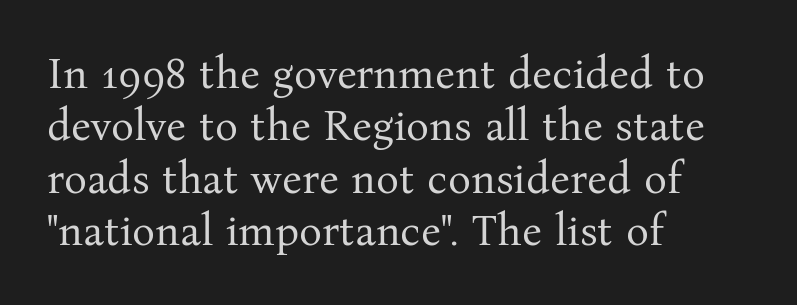
The image shows 43 px regular-weight serif type, upright; set left-aligned, line spacing 1.22x, normal letter spacing, not underlined; medium stroke contrast and a medium x-height.
